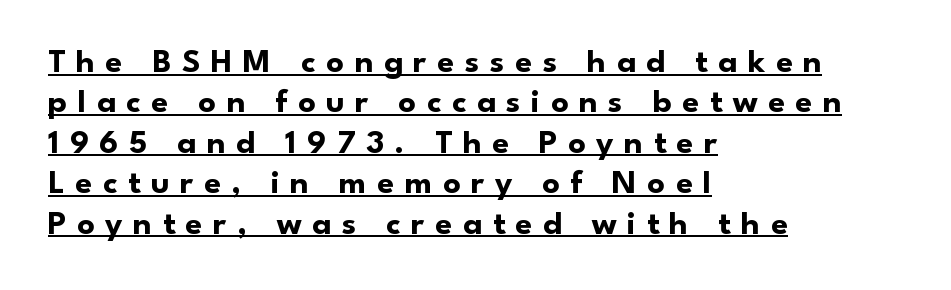
The image shows 34 px bold sans-serif type, upright; set left-aligned, line spacing 1.19x, unusually wide letter spacing (+0.31 em), underlined; low stroke contrast and a small x-height.
